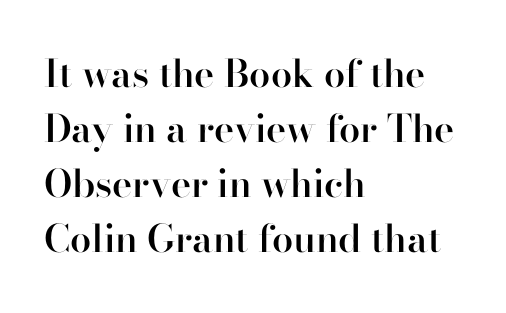
Q: Is the text bold? A: Semi-bold.
Q: Is the text italic (slanted)? A: No, it is upright.
Q: Is the typeface a serif or a sans-serif typeface? A: Serif.
Q: Is the text underlined? A: No.
Q: How is the paragraph aligned? A: Left-aligned.
Q: Is the spacing between letters normal or unusually wide? A: Normal.
Q: Is the spacing between lines tight, normal or loose? A: Normal.
Q: Width (condensed, normal, or wide)? A: Normal.
Q: Stroke contrast? A: High.
Q: x-height? A: Small.
Q: Monospaced? A: No.
